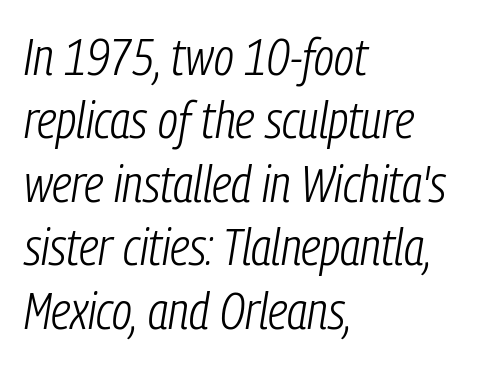
Q: Is the text bold? A: No.
Q: Is the text italic (slanted)? A: Yes, it leans right by about 9 degrees.
Q: Is the text underlined? A: No.
Q: How is the paragraph aligned? A: Left-aligned.
Q: Is the spacing between letters normal or unusually wide? A: Normal.
Q: Width (condensed, normal, or wide)? A: Condensed.
Q: Stroke contrast? A: Low.
Q: x-height? A: Medium.
Q: Monospaced? A: No.
